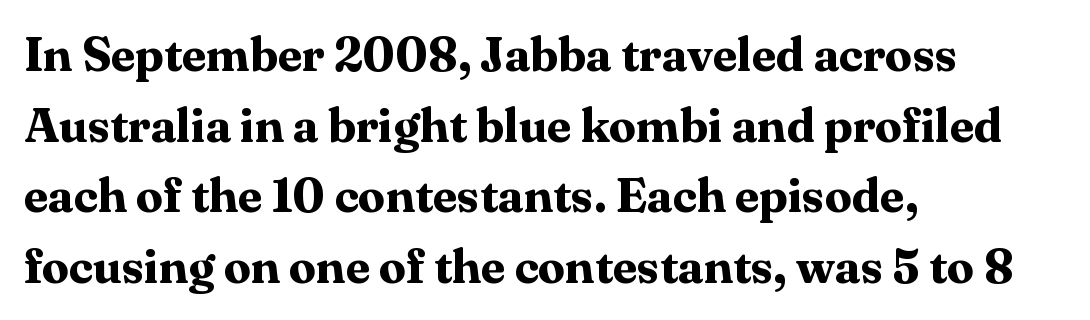
The image shows 48 px bold serif type, upright; set left-aligned, normal line spacing (1.47x), normal letter spacing, not underlined; medium stroke contrast and a medium x-height.
